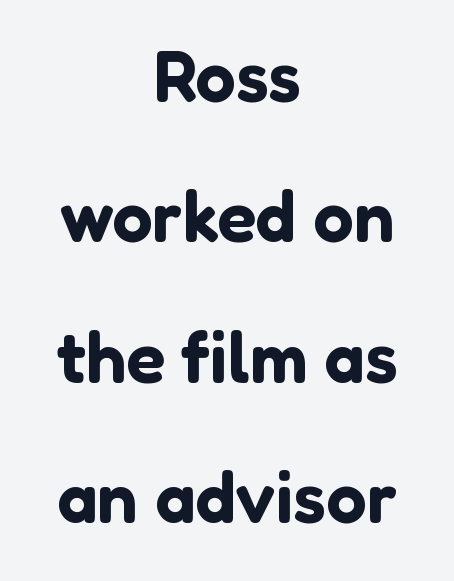
{"serif": "no", "italic": "no", "width": "normal", "stroke_contrast": "low", "x_height": "medium", "monospaced": "no", "underline": "no", "align": "center", "line_spacing": "loose", "line_spacing_ratio": 1.95, "letter_spacing": "normal", "letter_spacing_em": 0.0, "glyph_px": 72}
